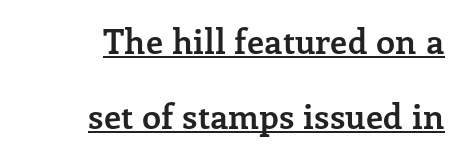
Spacing verdict: proportional, widths tailored to each character. Serif or sans? Serif — the stroke terminals have little feet. Posture: upright roman. Words appear dense and cohesive because spacing is normal. The leading is generous, giving the passage an open texture.
